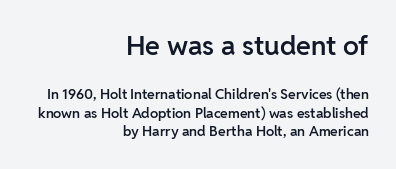
The image shows 27 px text type, upright; set right-aligned, normal line spacing (1.32x), normal letter spacing, not underlined; the first (top) block is 1.93x larger.
